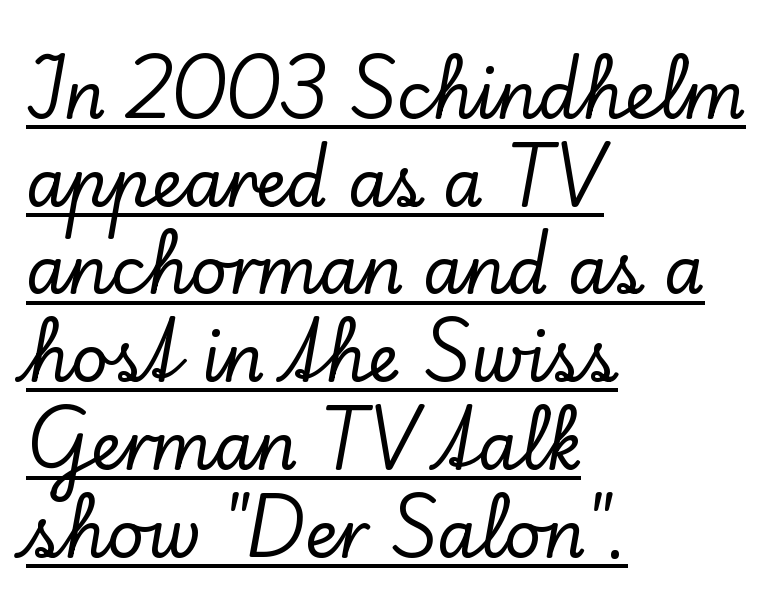
{"serif": "yes", "width": "normal", "stroke_contrast": "low", "x_height": "small", "monospaced": "no", "underline": "yes", "align": "left", "line_spacing": "normal", "line_spacing_ratio": 1.35, "letter_spacing": "normal", "letter_spacing_em": 0.0, "glyph_px": 65}
